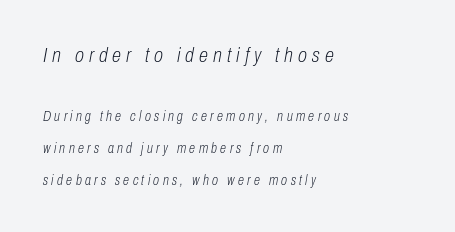
Q: Is the text bold? A: No.
Q: Is the text italic (slanted)? A: Yes, it leans right by about 10 degrees.
Q: Is the text underlined? A: No.
Q: How is the paragraph aligned? A: Left-aligned.
Q: Is the spacing between letters normal or unusually wide? A: Unusually wide.
Q: Is the spacing between lines tight, normal or loose? A: Loose.
Q: Which block of text is set in a larger size, the first (top) or the second (bottom)? A: The first (top) one.
